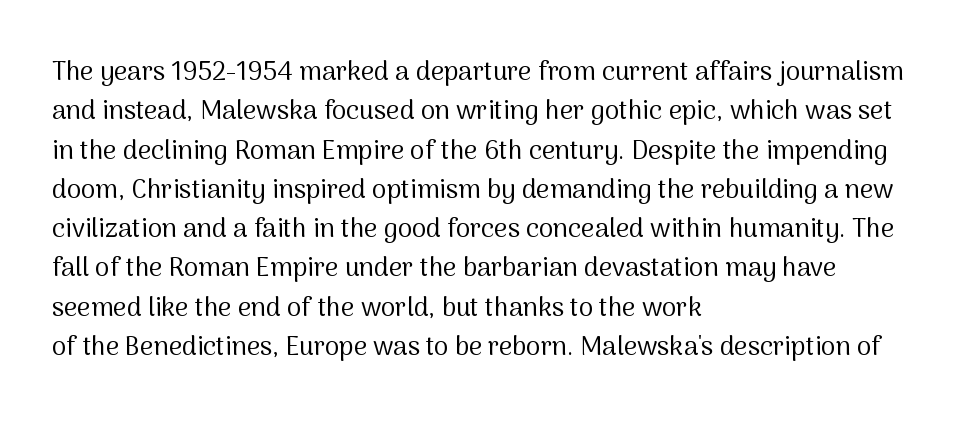
{"italic": "no", "bold": "no", "underline": "no", "align": "left", "line_spacing": "normal", "line_spacing_ratio": 1.51, "letter_spacing": "normal", "letter_spacing_em": 0.0, "glyph_px": 26}
